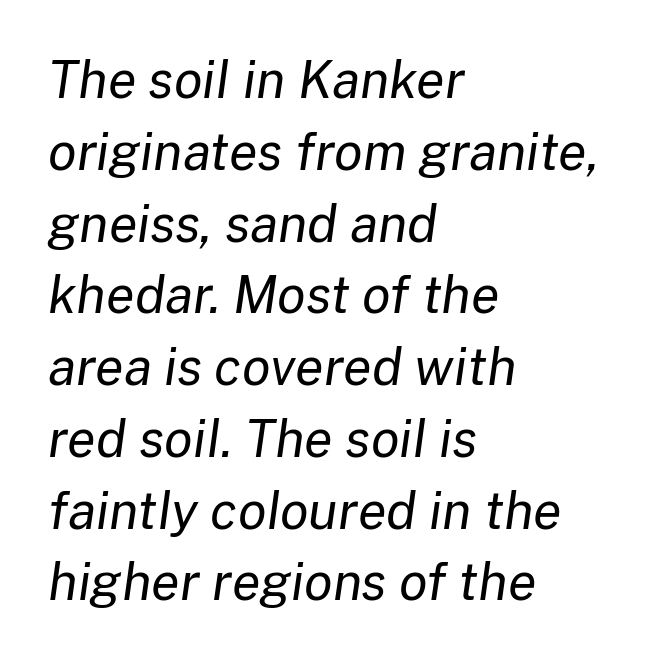
The image shows 52 px regular-weight type, italic (leaning right); set left-aligned, normal line spacing (1.38x), normal letter spacing, not underlined; low stroke contrast and a medium x-height.
